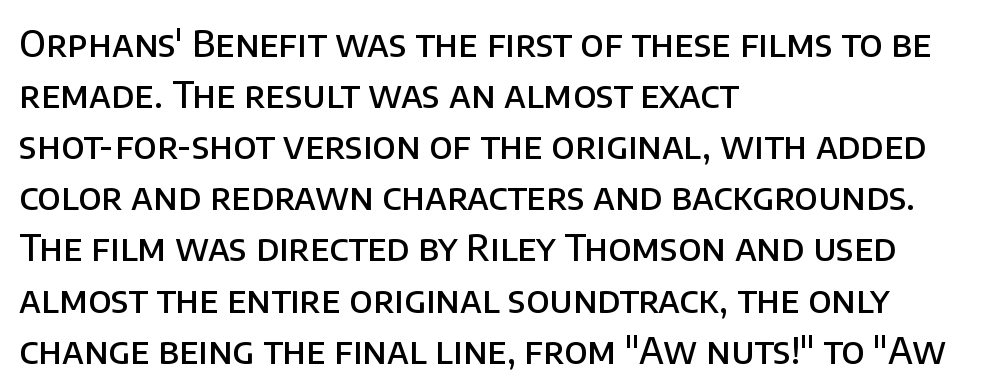
{"serif": "no", "italic": "no", "bold": "semi", "weight": "semibold", "width": "normal", "stroke_contrast": "low", "x_height": "large", "monospaced": "no", "underline": "no", "align": "left", "line_spacing": "normal", "line_spacing_ratio": 1.42, "letter_spacing": "normal", "letter_spacing_em": 0.0, "glyph_px": 36}
